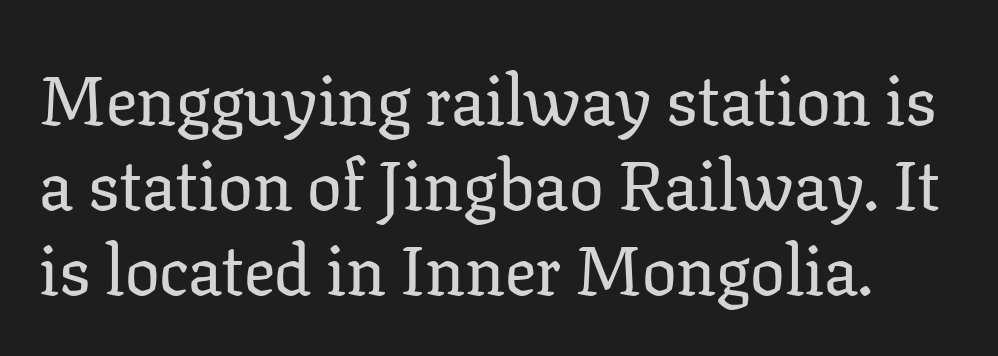
Q: Is the text italic (slanted)? A: No, it is upright.
Q: Is the typeface a serif or a sans-serif typeface? A: Serif.
Q: Is the text underlined? A: No.
Q: Is the spacing between letters normal or unusually wide? A: Normal.
Q: Width (condensed, normal, or wide)? A: Normal.
Q: Stroke contrast? A: Low.
Q: x-height? A: Medium.
Q: Monospaced? A: No.
